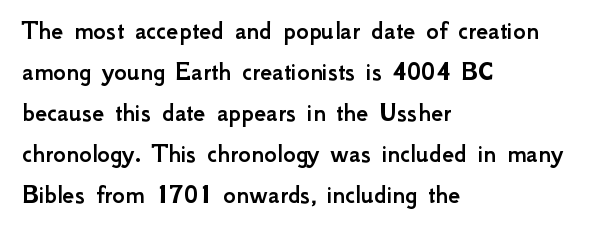
Q: Is the text italic (slanted)? A: No, it is upright.
Q: Is the text underlined? A: No.
Q: How is the paragraph aligned? A: Left-aligned.
Q: Is the spacing between letters normal or unusually wide? A: Normal.
Q: Is the spacing between lines tight, normal or loose? A: Normal.
